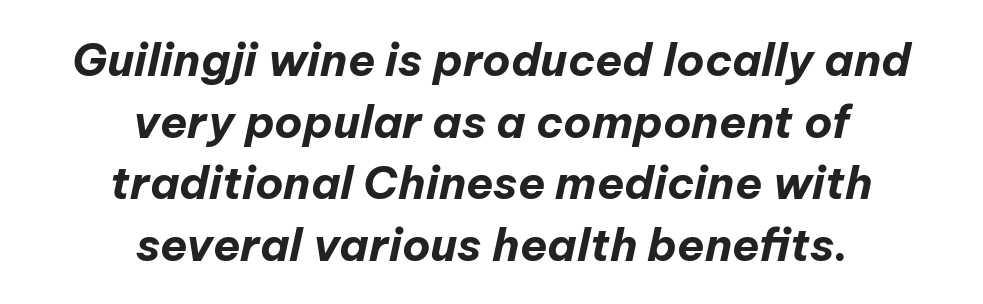
{"italic": "yes", "lean": "right", "slant_degrees": 12, "bold": "yes", "weight": "bold", "width": "normal", "stroke_contrast": "low", "x_height": "medium", "monospaced": "no", "underline": "no", "align": "center", "line_spacing": "normal", "line_spacing_ratio": 1.37, "letter_spacing": "normal", "letter_spacing_em": 0.0, "glyph_px": 45}
